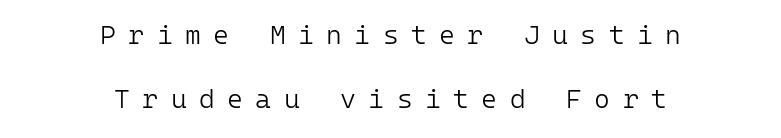
Q: Is the text bold? A: No.
Q: Is the text italic (slanted)? A: No, it is upright.
Q: Is the text underlined? A: No.
Q: How is the paragraph aligned? A: Centered.
Q: Is the spacing between letters normal or unusually wide? A: Unusually wide.
Q: Is the spacing between lines tight, normal or loose? A: Loose.
